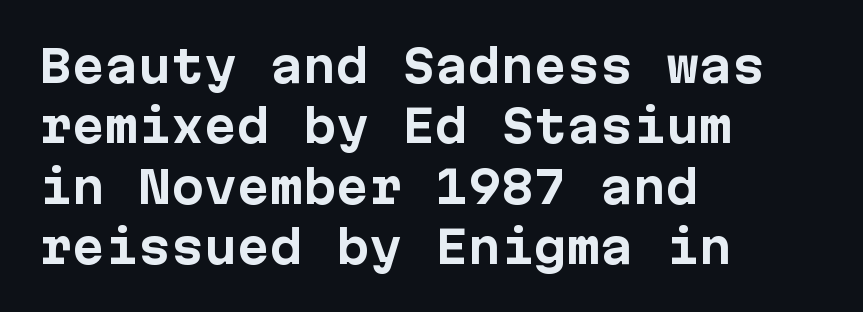
No feet cap the strokes, marking this as sans-serif type. Descenders are the only things crossing below the line. The letters are bold, with thick, heavy strokes. Honestly, the row spacing looks completely unremarkable. Each word holds together tightly as a unit, with standard inter-letter gaps. Each letter, wide or thin by design, is forced into the same width here.
